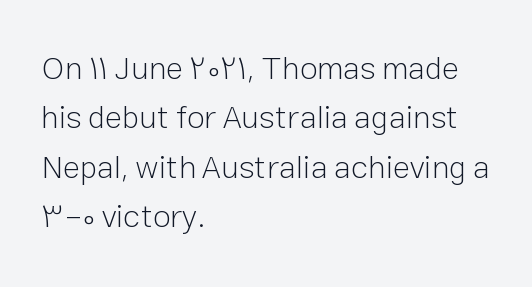
The image shows 32 px light sans-serif type, upright; set left-aligned, normal line spacing (1.54x), normal letter spacing, not underlined; low stroke contrast and a medium x-height.
